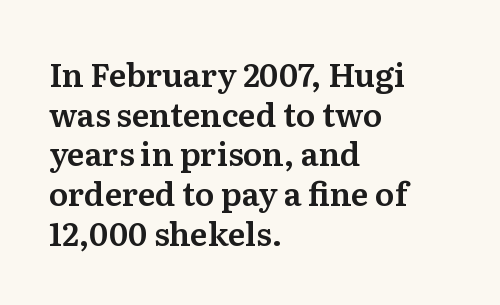
Q: Is the text italic (slanted)? A: No, it is upright.
Q: Is the typeface a serif or a sans-serif typeface? A: Serif.
Q: Is the text underlined? A: No.
Q: How is the paragraph aligned? A: Left-aligned.
Q: Is the spacing between letters normal or unusually wide? A: Normal.
Q: Width (condensed, normal, or wide)? A: Normal.
Q: Stroke contrast? A: Medium.
Q: x-height? A: Medium.
Q: Monospaced? A: No.
